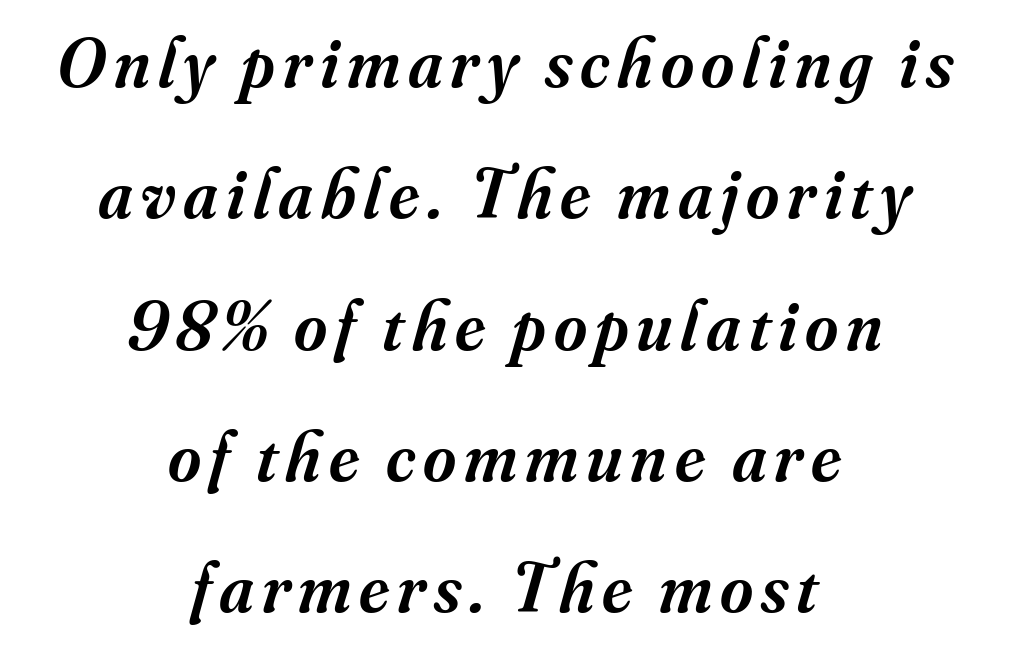
{"serif": "yes", "italic": "yes", "lean": "right", "slant_degrees": 16, "bold": "semi", "weight": "semibold", "width": "normal", "stroke_contrast": "medium", "x_height": "small", "monospaced": "no", "underline": "no", "align": "center", "line_spacing_ratio": 1.85, "glyph_px": 71}
